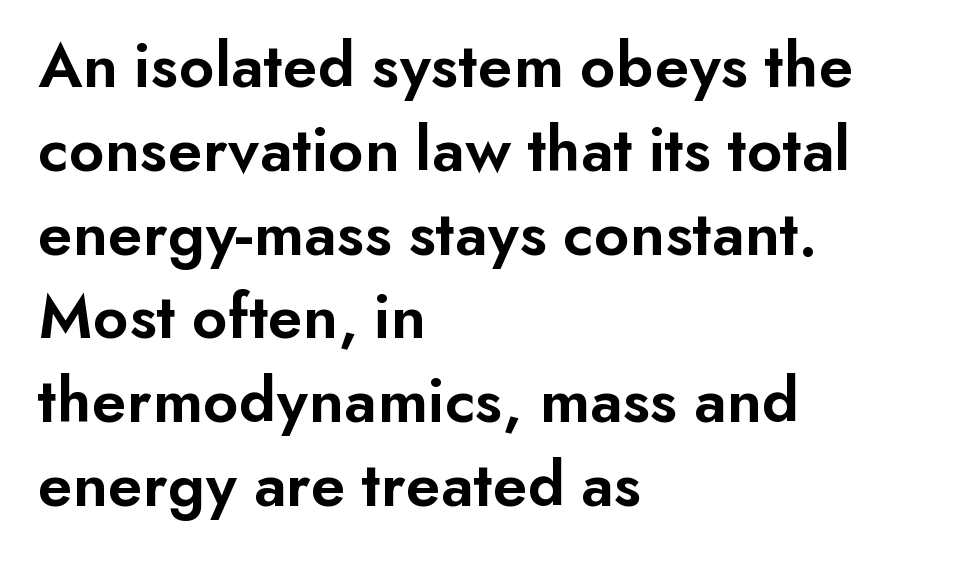
Q: Is the text bold? A: Semi-bold.
Q: Is the text italic (slanted)? A: No, it is upright.
Q: Is the typeface a serif or a sans-serif typeface? A: Sans-serif.
Q: Is the text underlined? A: No.
Q: How is the paragraph aligned? A: Left-aligned.
Q: Is the spacing between letters normal or unusually wide? A: Normal.
Q: Is the spacing between lines tight, normal or loose? A: Normal.
Q: Width (condensed, normal, or wide)? A: Normal.
Q: Stroke contrast? A: Low.
Q: x-height? A: Small.
Q: Monospaced? A: No.
